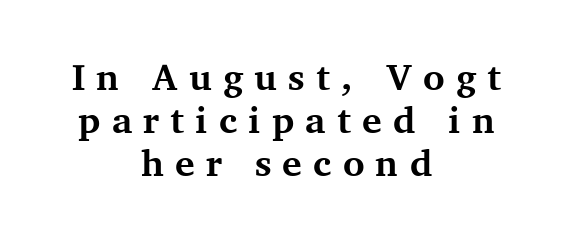
The image shows 37 px bold serif type, upright; set centered, line spacing 1.16x, unusually wide letter spacing (+0.3 em), not underlined; medium stroke contrast and a medium x-height.
